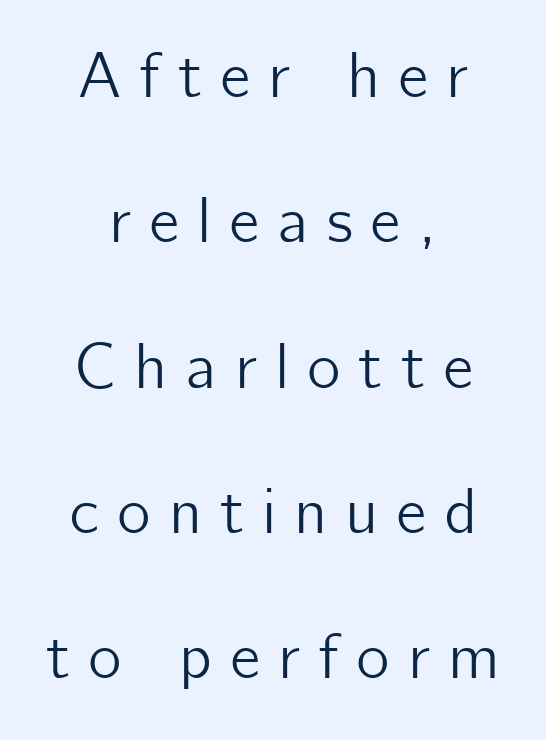
Q: Is the text italic (slanted)? A: No, it is upright.
Q: Is the typeface a serif or a sans-serif typeface? A: Sans-serif.
Q: Is the text underlined? A: No.
Q: How is the paragraph aligned? A: Centered.
Q: Is the spacing between letters normal or unusually wide? A: Unusually wide.
Q: Is the spacing between lines tight, normal or loose? A: Loose.
Q: Width (condensed, normal, or wide)? A: Normal.
Q: Stroke contrast? A: Low.
Q: x-height? A: Medium.
Q: Monospaced? A: No.
